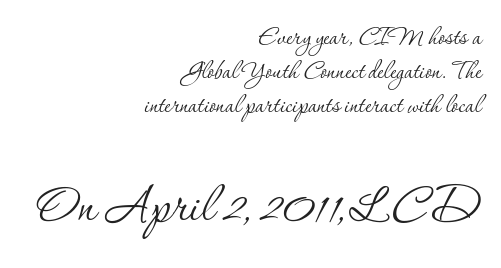
Q: Is the text bold? A: No.
Q: Is the text italic (slanted)? A: Yes.
Q: Is the typeface a serif or a sans-serif typeface? A: Serif.
Q: Is the text underlined? A: No.
Q: How is the paragraph aligned? A: Right-aligned.
Q: Is the spacing between letters normal or unusually wide? A: Normal.
Q: Is the spacing between lines tight, normal or loose? A: Tight.
Q: Which block of text is set in a larger size, the first (top) or the second (bottom)? A: The second (bottom) one.
Q: Width (condensed, normal, or wide)? A: Normal.
Q: Stroke contrast? A: Low.
Q: x-height? A: Small.
Q: Monospaced? A: No.
